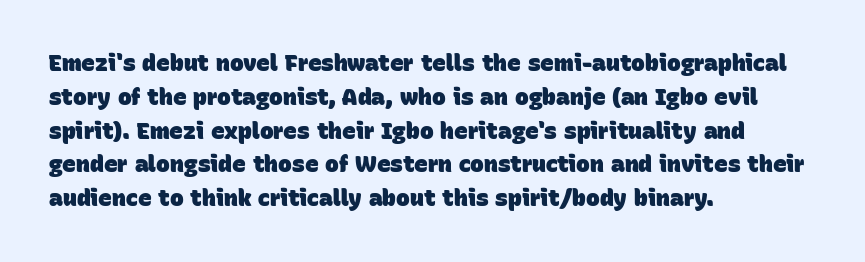
Q: Is the text bold? A: Yes.
Q: Is the text underlined? A: No.
Q: How is the paragraph aligned? A: Left-aligned.
Q: Is the spacing between letters normal or unusually wide? A: Normal.
Q: Is the spacing between lines tight, normal or loose? A: Normal.
